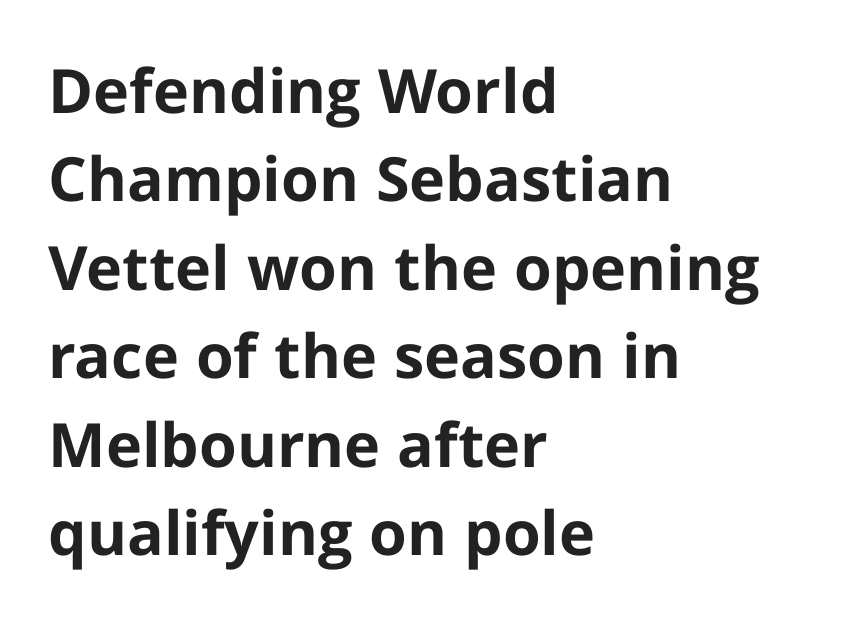
Q: Is the text bold? A: Yes.
Q: Is the text italic (slanted)? A: No, it is upright.
Q: Is the typeface a serif or a sans-serif typeface? A: Sans-serif.
Q: Is the text underlined? A: No.
Q: How is the paragraph aligned? A: Left-aligned.
Q: Is the spacing between letters normal or unusually wide? A: Normal.
Q: Is the spacing between lines tight, normal or loose? A: Normal.
Q: Width (condensed, normal, or wide)? A: Normal.
Q: Stroke contrast? A: Low.
Q: x-height? A: Medium.
Q: Monospaced? A: No.
